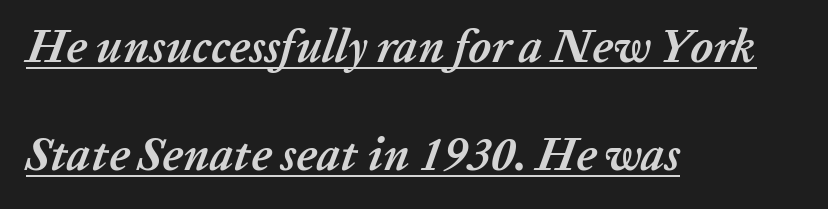
{"italic": "yes", "lean": "right", "slant_degrees": 20, "bold": "yes", "weight": "semibold", "width": "normal", "stroke_contrast": "low", "x_height": "medium", "monospaced": "no", "underline": "yes", "align": "left", "line_spacing": "loose", "line_spacing_ratio": 2.3, "letter_spacing": "normal", "letter_spacing_em": 0.0, "glyph_px": 47}
